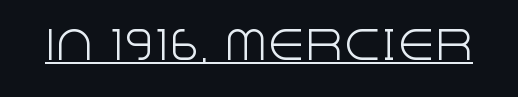
{"serif": "no", "italic": "no", "bold": "no", "weight": "light", "width": "normal", "x_height": "large", "monospaced": "no", "underline": "yes", "letter_spacing": "normal", "letter_spacing_em": 0.0, "glyph_px": 38}
